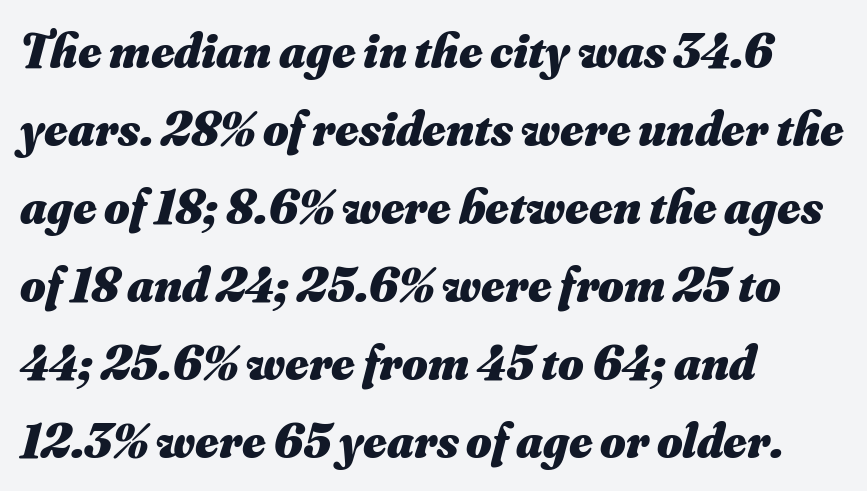
{"italic": "yes", "lean": "right", "slant_degrees": 16, "bold": "yes", "weight": "heavy", "width": "normal", "stroke_contrast": "medium", "x_height": "small", "monospaced": "no", "underline": "no", "align": "left", "line_spacing": "normal", "line_spacing_ratio": 1.59, "letter_spacing": "normal", "letter_spacing_em": 0.0, "glyph_px": 49}
